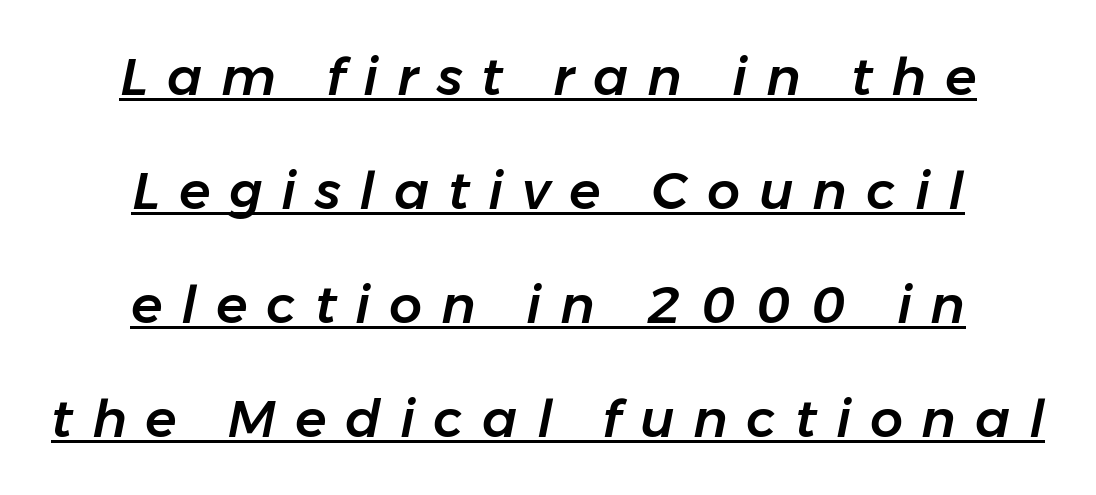
The image shows 52 px text type, italic (leaning right); set centered, loose line spacing (2.19x), unusually wide letter spacing (+0.36 em), underlined; low stroke contrast and a medium x-height.
